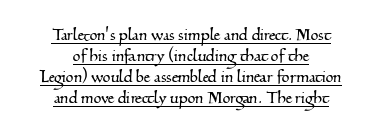
The image shows 20 px text type; set centered, tight line spacing (1.05x), normal letter spacing, underlined.
